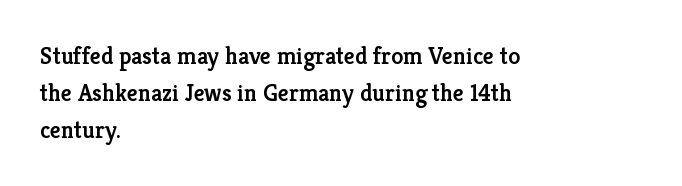
Q: Is the text bold? A: Semi-bold.
Q: Is the text italic (slanted)? A: No, it is upright.
Q: Is the text underlined? A: No.
Q: How is the paragraph aligned? A: Left-aligned.
Q: Is the spacing between letters normal or unusually wide? A: Normal.
Q: Is the spacing between lines tight, normal or loose? A: Normal.
